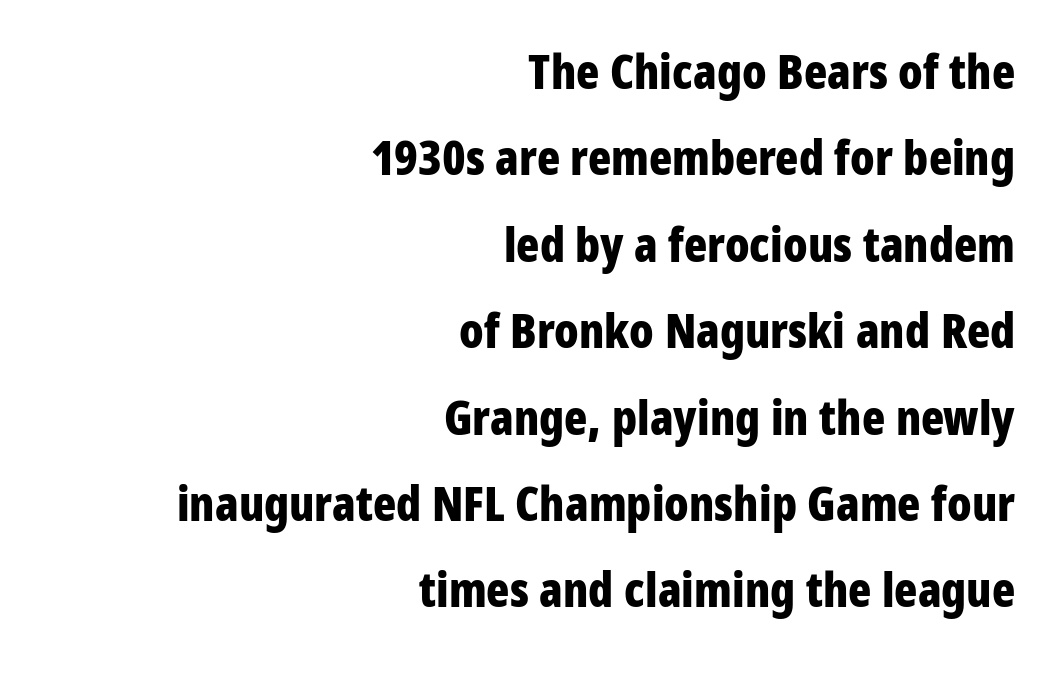
{"serif": "no", "italic": "no", "bold": "yes", "weight": "bold", "width": "condensed", "stroke_contrast": "low", "x_height": "medium", "monospaced": "no", "underline": "no", "align": "right", "line_spacing_ratio": 1.8, "letter_spacing": "normal", "letter_spacing_em": 0.0, "glyph_px": 48}
